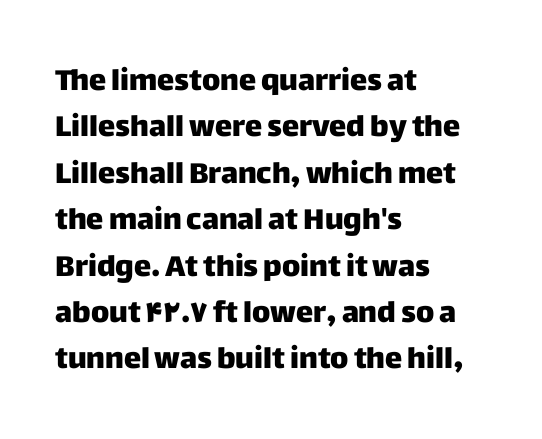
The image shows 29 px sans-serif type, upright; set left-aligned, normal line spacing (1.6x), normal letter spacing, not underlined; low stroke contrast and a large x-height.
